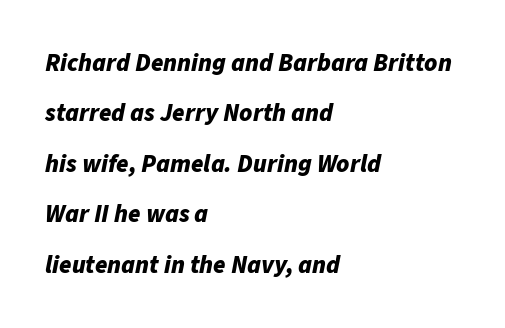
Descenders hang freely into open space. Where is the straight margin? On the left. A typesetter would call this leading open, well beyond the default. Pretty heavy lettering here — definitely bold. Between one letter and the next there's only the usual sliver of space. Style check: oblique.
